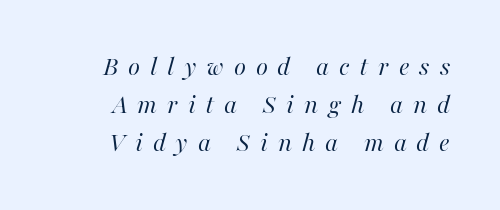
{"italic": "yes", "lean": "right", "slant_degrees": 16, "bold": "no", "weight": "regular", "width": "normal", "stroke_contrast": "high", "x_height": "medium", "monospaced": "no", "underline": "no", "line_spacing": "normal", "line_spacing_ratio": 1.35, "letter_spacing": "wide", "letter_spacing_em": 0.35, "glyph_px": 28}
